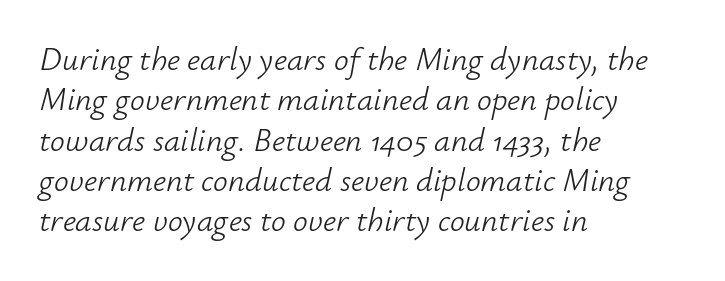
{"italic": "yes", "lean": "right", "slant_degrees": 12, "bold": "no", "weight": "light", "width": "normal", "stroke_contrast": "low", "x_height": "small", "monospaced": "no", "underline": "no", "align": "left", "line_spacing_ratio": 1.22, "letter_spacing": "normal", "letter_spacing_em": 0.0, "glyph_px": 33}
